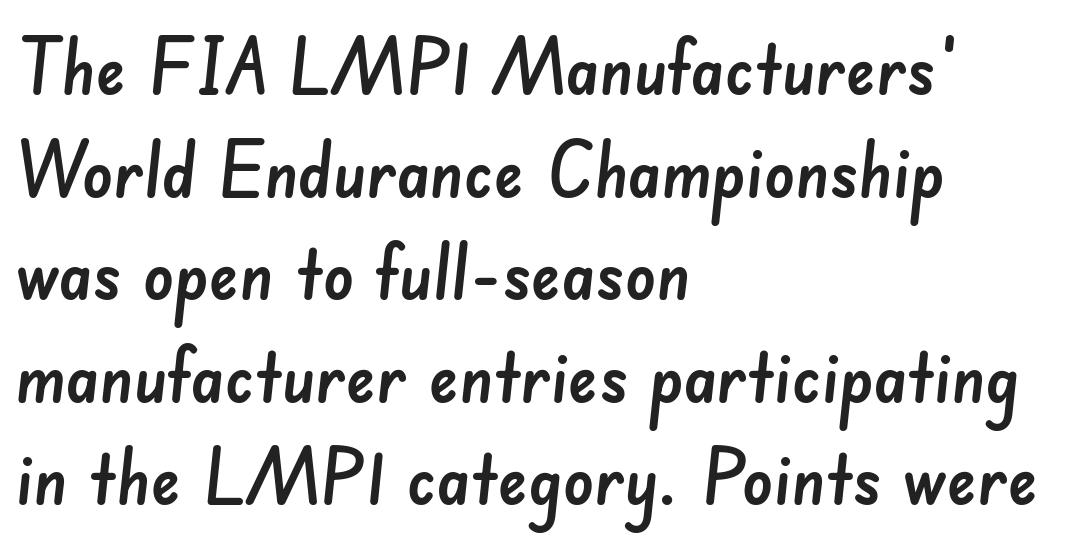
The image shows 76 px sans-serif type; set left-aligned, normal line spacing (1.35x), normal letter spacing, not underlined; low stroke contrast and a small x-height.
